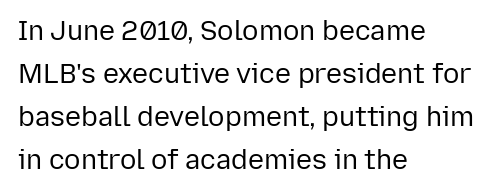
{"italic": "no", "bold": "no", "underline": "no", "align": "left", "line_spacing": "normal", "line_spacing_ratio": 1.59, "letter_spacing": "normal", "letter_spacing_em": 0.0, "glyph_px": 27}
